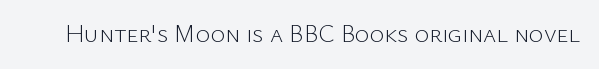
The rendering keeps characters at their native spacing. The font sits on the lighter half of the weight spectrum, regular included. Quick note: underline off. Is there any slant? The stems are plumb.
